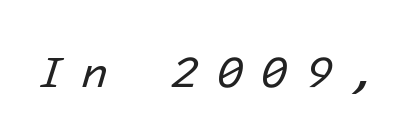
The image shows 45 px regular-weight type, italic (leaning right), monospaced; set unusually wide letter spacing (+0.38 em), not underlined; low stroke contrast and a medium x-height.
